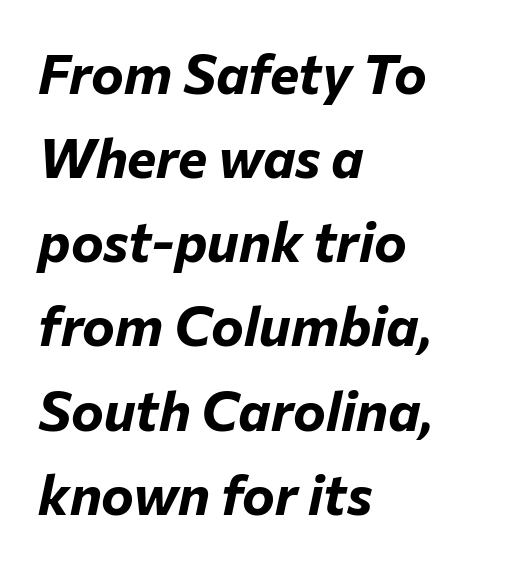
The image shows 55 px bold type, italic (leaning right); set left-aligned, normal line spacing (1.53x), normal letter spacing, not underlined; low stroke contrast and a medium x-height.
